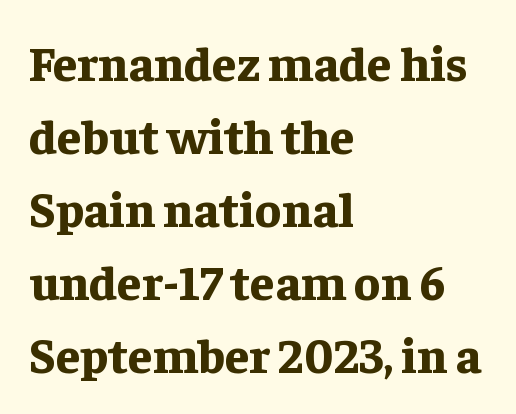
The image shows 49 px bold serif type, upright; set left-aligned, normal line spacing (1.49x), normal letter spacing, not underlined; low stroke contrast and a medium x-height.
